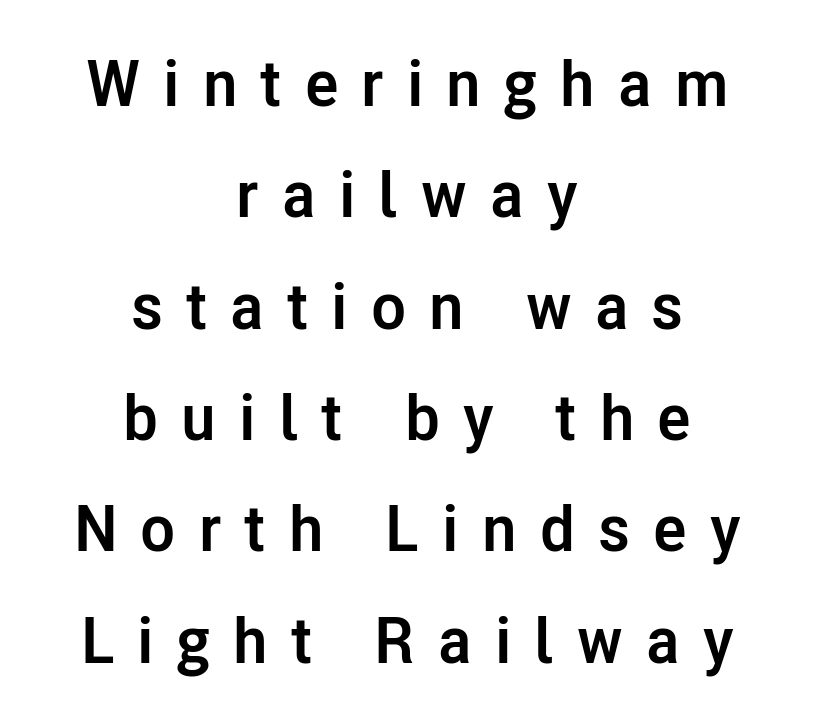
The image shows 64 px semibold sans-serif type, upright; set centered, line spacing 1.74x, unusually wide letter spacing (+0.36 em), not underlined; low stroke contrast and a medium x-height.
